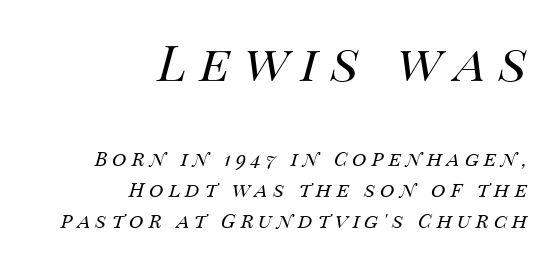
Bigger letters appear in the top chunk; the bottom chunk is reduced. Quick note: underline off. Horizontal alignment here is rightward, an uncommon choice for prose. Stroke mass is kept to a normal reading level or below. Character widths vary here, with narrow letters taking less room than wide ones.
